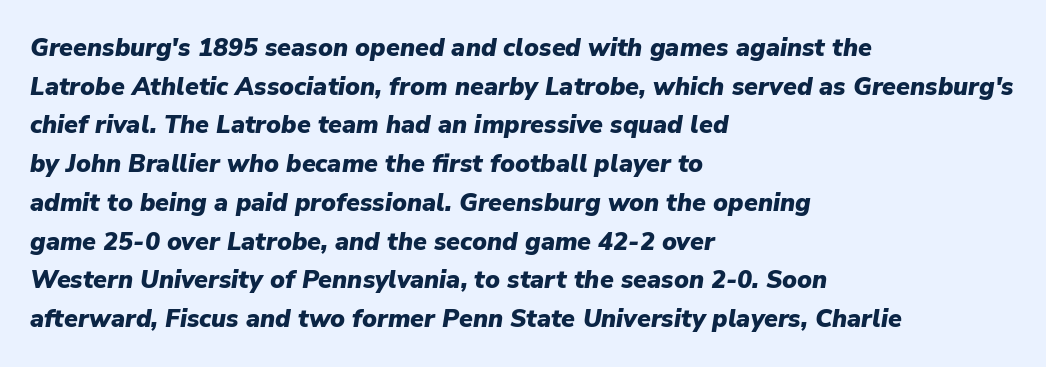
Q: Is the text bold? A: Yes.
Q: Is the text italic (slanted)? A: Yes, it leans right by about 9 degrees.
Q: Is the text underlined? A: No.
Q: How is the paragraph aligned? A: Left-aligned.
Q: Is the spacing between letters normal or unusually wide? A: Normal.
Q: Is the spacing between lines tight, normal or loose? A: Normal.
